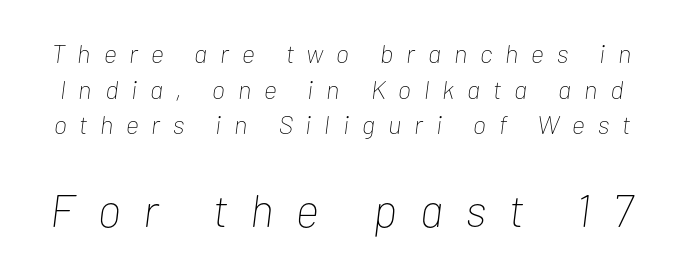
The image shows 46 px thin, condensed type, italic (leaning right); set normal line spacing (1.37x), unusually wide letter spacing (+0.5 em), not underlined; the second (bottom) block is 1.77x larger; low stroke contrast and a medium x-height.
